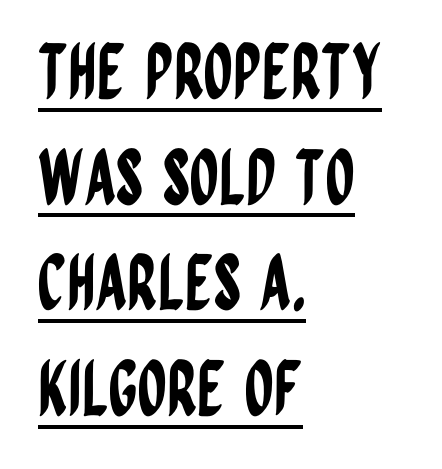
{"serif": "no", "italic": "no", "width": "condensed", "stroke_contrast": "low", "x_height": "large", "monospaced": "no", "underline": "yes", "align": "left", "line_spacing": "normal", "line_spacing_ratio": 1.41, "letter_spacing": "normal", "letter_spacing_em": 0.0, "glyph_px": 75}
